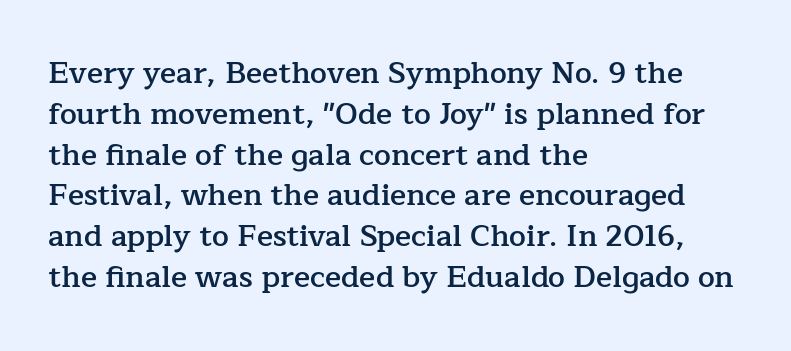
Letterform terminals end in serifs throughout the passage. Does the weight exceed regular? Yes, but only to semibold. These lines are rendered in a variable-pitch font. The rendering uses a moderate line-height, typical for paragraphs.
